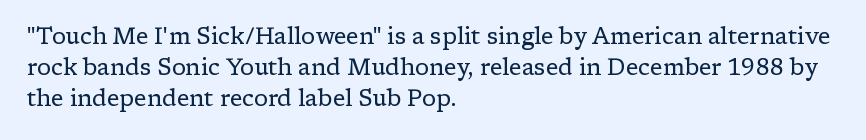
The image shows 23 px text type, upright; set left-aligned, normal line spacing (1.34x), normal letter spacing, not underlined.
